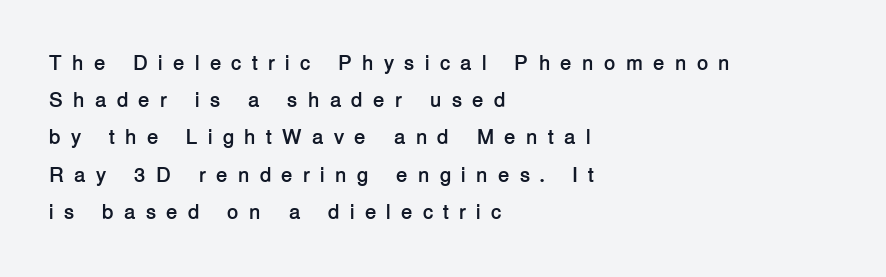
Q: Is the text bold? A: Yes.
Q: Is the text italic (slanted)? A: No, it is upright.
Q: Is the text underlined? A: No.
Q: How is the paragraph aligned? A: Left-aligned.
Q: Is the spacing between letters normal or unusually wide? A: Unusually wide.
